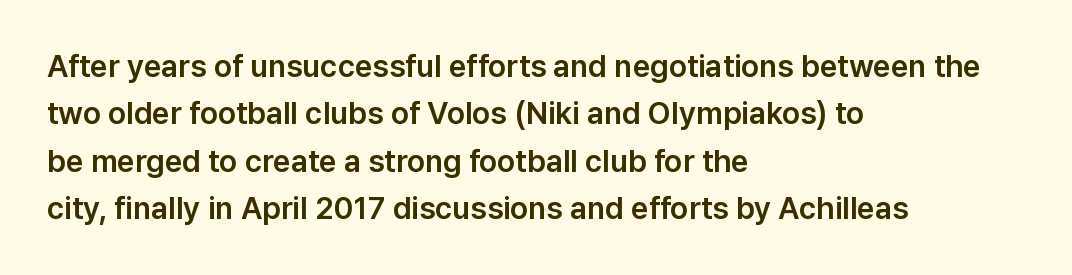
{"serif": "no", "italic": "no", "width": "normal", "stroke_contrast": "low", "x_height": "medium", "monospaced": "no", "underline": "no", "align": "left", "line_spacing": "normal", "line_spacing_ratio": 1.53, "letter_spacing": "normal", "letter_spacing_em": 0.0, "glyph_px": 31}
